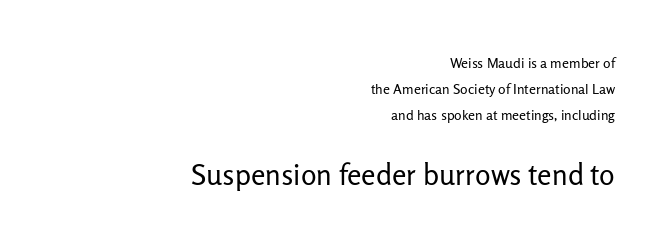
This layout puts the modest block above and the oversized block below. Caption: face not bold, strokes unweighted. Reading down the block, your eye finds every line finishing at a fixed right position. Think of a printed novel: that variable character pitch is what you see here. Glance below the letters and you will spot only blank space.
